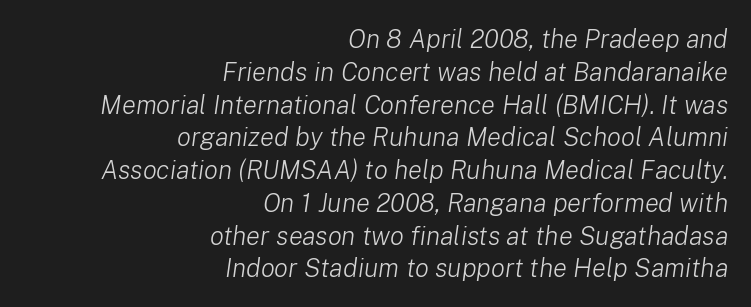
{"italic": "yes", "lean": "right", "slant_degrees": 8, "bold": "no", "underline": "no", "align": "right", "line_spacing": "normal", "line_spacing_ratio": 1.26, "letter_spacing": "normal", "letter_spacing_em": 0.0, "glyph_px": 26}
